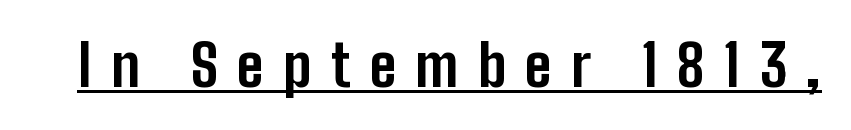
{"serif": "no", "italic": "no", "bold": "yes", "weight": "bold", "width": "condensed", "stroke_contrast": "low", "x_height": "medium", "monospaced": "no", "underline": "yes", "letter_spacing": "wide", "letter_spacing_em": 0.34, "glyph_px": 57}
